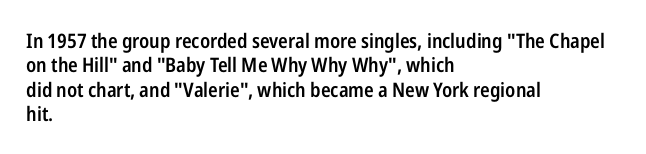
The image shows 20 px text type, upright; set left-aligned, line spacing 1.22x, normal letter spacing, not underlined.
